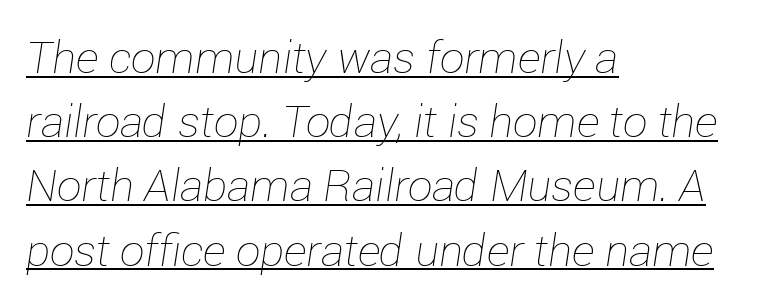
If you drew a ruler down the left edge, every line would touch it. Letters have the restrained weight of plain body copy at most. Compared with undecorated copy, this sample adds a rule below the words. These lines are rendered in a variable-pitch font. Standard letterfit; no display-style spreading of the glyphs.
